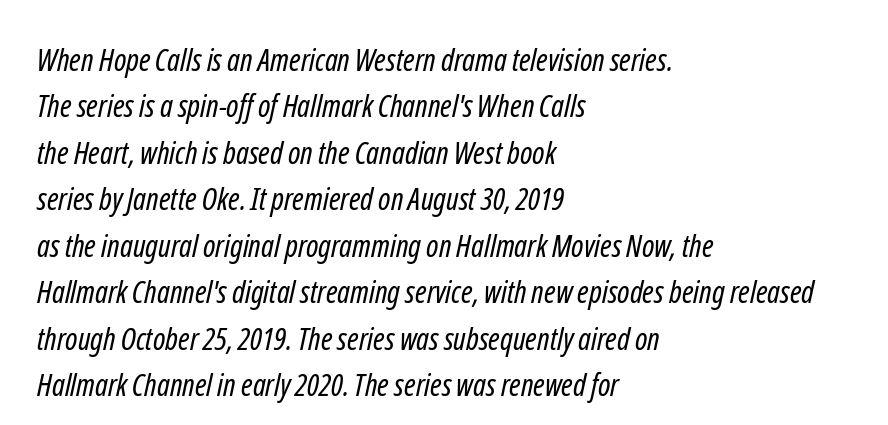
Q: Is the text bold? A: No.
Q: Is the typeface a serif or a sans-serif typeface? A: Sans-serif.
Q: Is the text underlined? A: No.
Q: How is the paragraph aligned? A: Left-aligned.
Q: Is the spacing between letters normal or unusually wide? A: Normal.
Q: Is the spacing between lines tight, normal or loose? A: Normal.
Q: Width (condensed, normal, or wide)? A: Condensed.
Q: Stroke contrast? A: Low.
Q: x-height? A: Medium.
Q: Monospaced? A: No.
